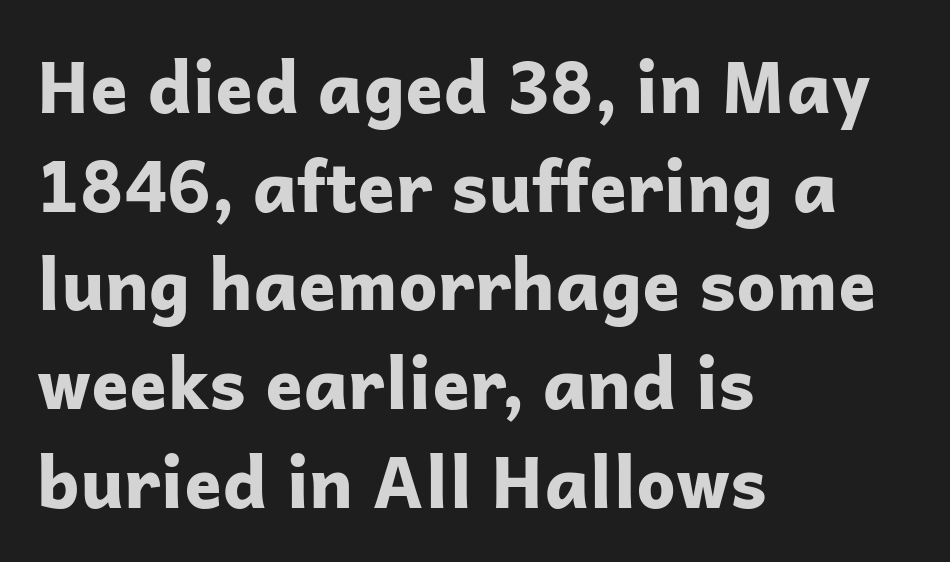
The image shows 70 px bold sans-serif type, upright; set left-aligned, normal line spacing (1.41x), normal letter spacing, not underlined; low stroke contrast and a medium x-height.
